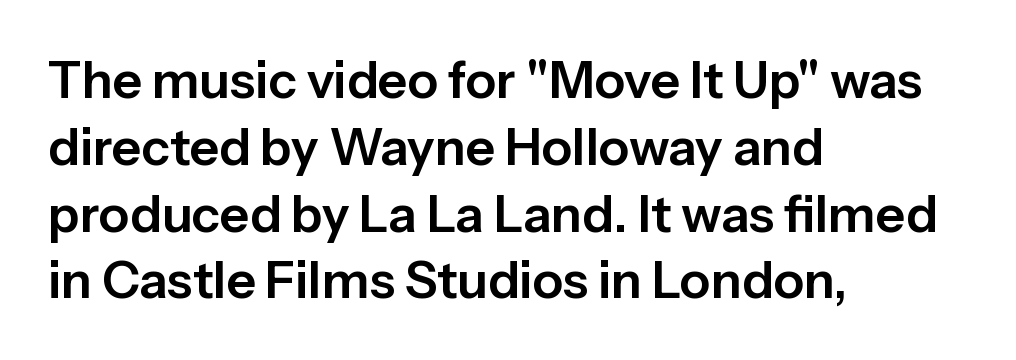
{"serif": "no", "italic": "no", "width": "normal", "stroke_contrast": "low", "x_height": "medium", "monospaced": "no", "underline": "no", "align": "left", "line_spacing": "normal", "line_spacing_ratio": 1.31, "letter_spacing": "normal", "letter_spacing_em": 0.0, "glyph_px": 51}
